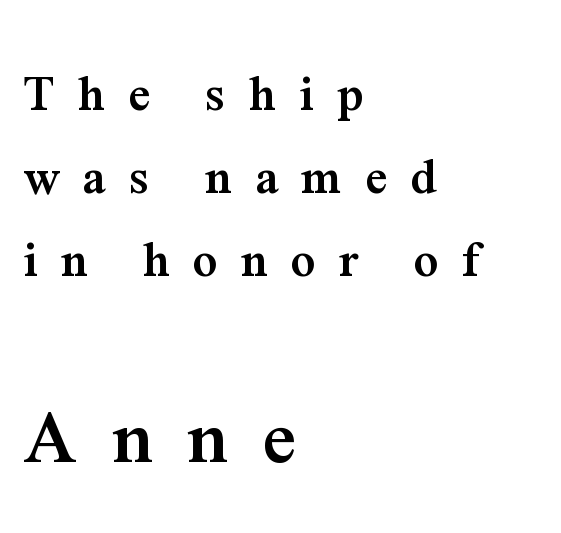
{"serif": "yes", "italic": "no", "bold": "yes", "weight": "semibold", "width": "normal", "stroke_contrast": "medium", "x_height": "medium", "monospaced": "no", "underline": "no", "align": "left", "line_spacing": "normal", "line_spacing_ratio": 1.69, "letter_spacing": "wide", "letter_spacing_em": 0.48, "larger_block": "second", "size_ratio": 1.51, "glyph_px": 74}
